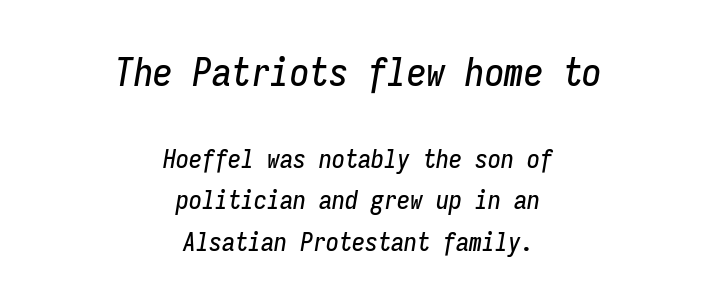
These lines are rendered in a fixed-pitch font. Lines of text with bare space underneath. Rows of type keep a routine distance in the vertical direction. The paragraph has two soft edges and a firm central axis.
